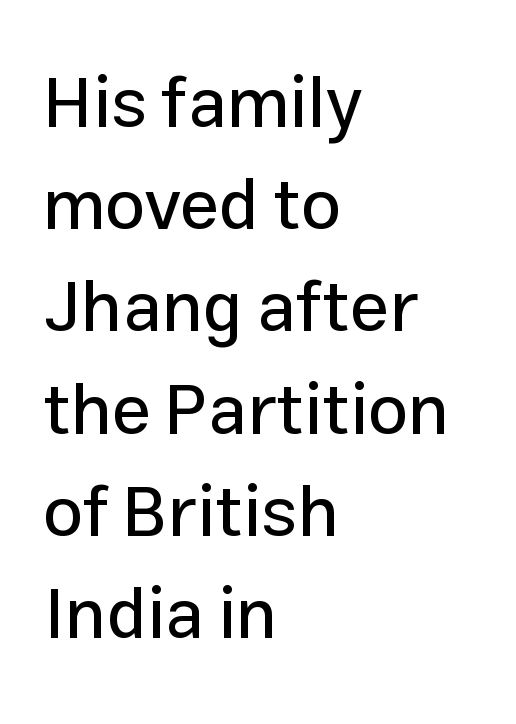
The image shows 71 px sans-serif type, upright; set left-aligned, normal line spacing (1.44x), normal letter spacing, not underlined; low stroke contrast and a medium x-height.
